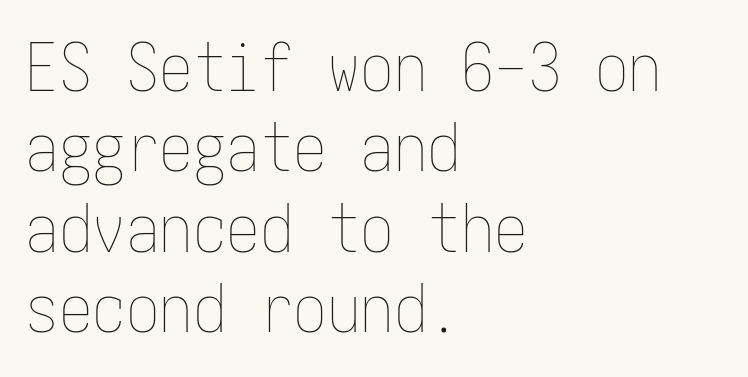
{"italic": "no", "bold": "no", "weight": "thin", "width": "condensed", "stroke_contrast": "low", "x_height": "medium", "underline": "no", "align": "left", "line_spacing_ratio": 1.2, "letter_spacing": "normal", "letter_spacing_em": 0.0, "glyph_px": 67}
